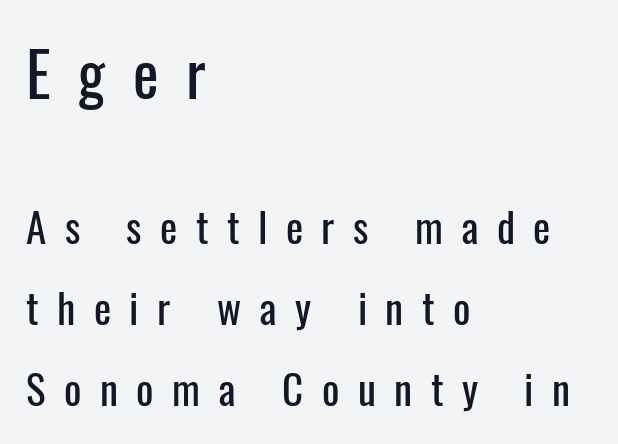
The specimen reads as upright at a glance. Plain, unruled lines of type. Every row of glyphs begins at an identical x-position on the left. A great deal of white space separates one row of letters from the next. The tracking jumps out immediately: characters are airy and widely separated. In this sample the first text group is rendered at the bigger scale.
